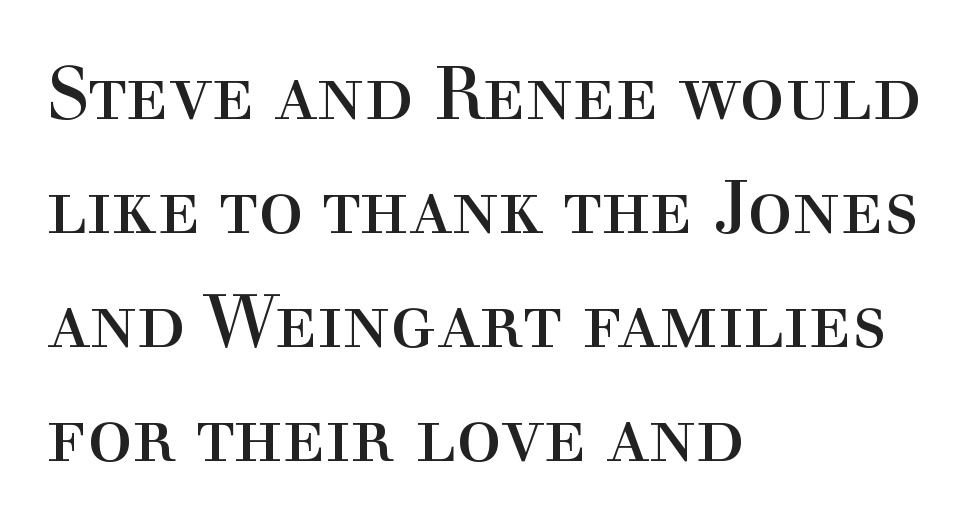
The image shows 75 px regular-weight serif type, upright; set left-aligned, normal line spacing (1.52x), normal letter spacing, not underlined; a medium x-height.
